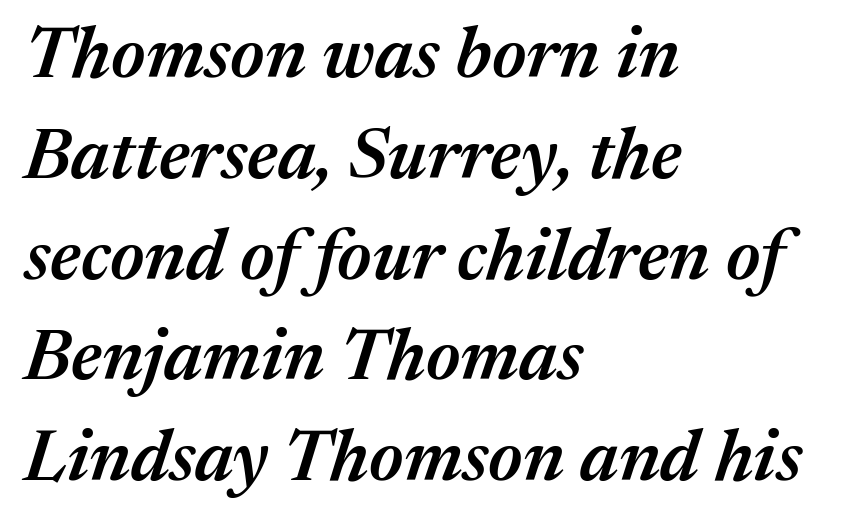
{"italic": "yes", "lean": "right", "slant_degrees": 17, "bold": "semi", "weight": "semibold", "width": "normal", "stroke_contrast": "medium", "x_height": "medium", "monospaced": "no", "underline": "no", "align": "left", "line_spacing": "normal", "line_spacing_ratio": 1.4, "letter_spacing": "normal", "letter_spacing_em": 0.0, "glyph_px": 72}
